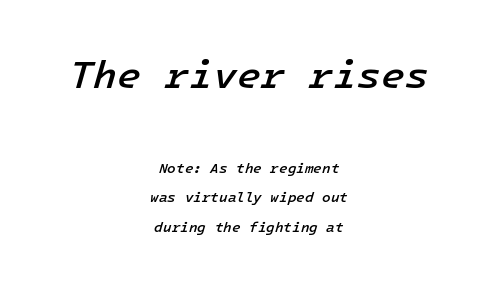
{"italic": "yes", "lean": "right", "slant_degrees": 16, "bold": "semi", "weight": "semibold", "width": "normal", "stroke_contrast": "low", "x_height": "medium", "underline": "no", "align": "center", "line_spacing": "loose", "line_spacing_ratio": 2.08, "letter_spacing": "normal", "letter_spacing_em": 0.0, "larger_block": "first", "size_ratio": 2.79, "glyph_px": 39}
